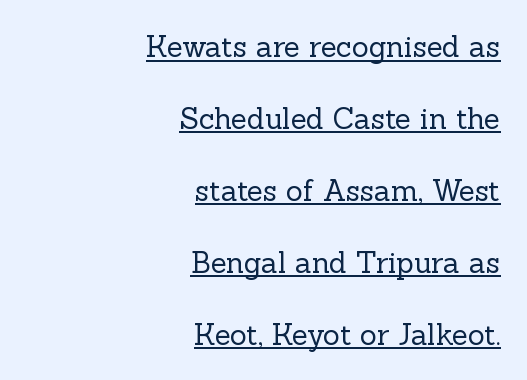
The image shows 29 px regular-weight serif type, upright; set right-aligned, loose line spacing (2.48x), normal letter spacing, underlined; a medium x-height.
